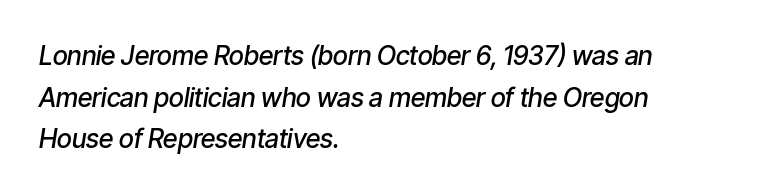
The image shows 26 px text type, italic (leaning right); set left-aligned, normal line spacing (1.6x), normal letter spacing, not underlined.
